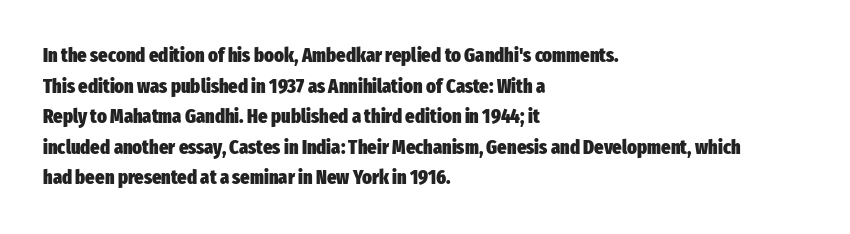
{"italic": "no", "bold": "yes", "underline": "no", "align": "left", "line_spacing": "normal", "line_spacing_ratio": 1.53, "letter_spacing": "normal", "letter_spacing_em": 0.0, "glyph_px": 20}
